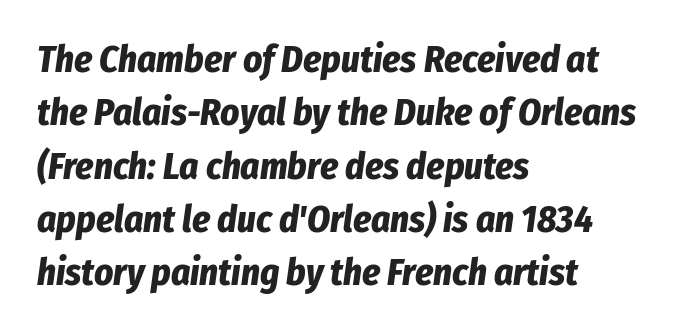
{"italic": "yes", "lean": "right", "slant_degrees": 8, "bold": "yes", "weight": "bold", "width": "condensed", "stroke_contrast": "low", "x_height": "medium", "monospaced": "no", "underline": "no", "align": "left", "line_spacing": "normal", "line_spacing_ratio": 1.44, "letter_spacing": "normal", "letter_spacing_em": 0.0, "glyph_px": 37}
